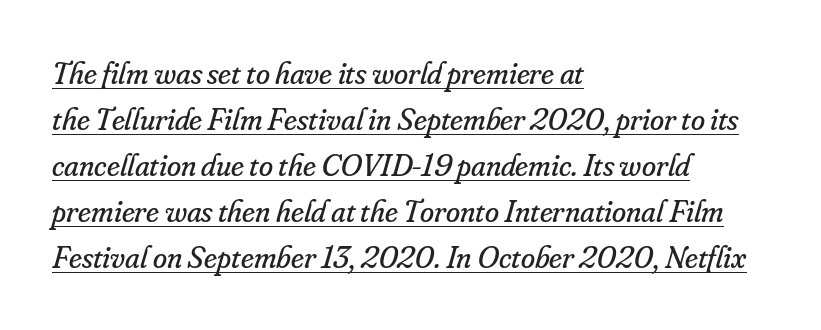
Q: Is the text bold? A: No.
Q: Is the text italic (slanted)? A: Yes, it leans right by about 16 degrees.
Q: Is the typeface a serif or a sans-serif typeface? A: Serif.
Q: Is the text underlined? A: Yes.
Q: How is the paragraph aligned? A: Left-aligned.
Q: Is the spacing between letters normal or unusually wide? A: Normal.
Q: Is the spacing between lines tight, normal or loose? A: Normal.
Q: Width (condensed, normal, or wide)? A: Normal.
Q: Stroke contrast? A: Low.
Q: x-height? A: Small.
Q: Monospaced? A: No.
